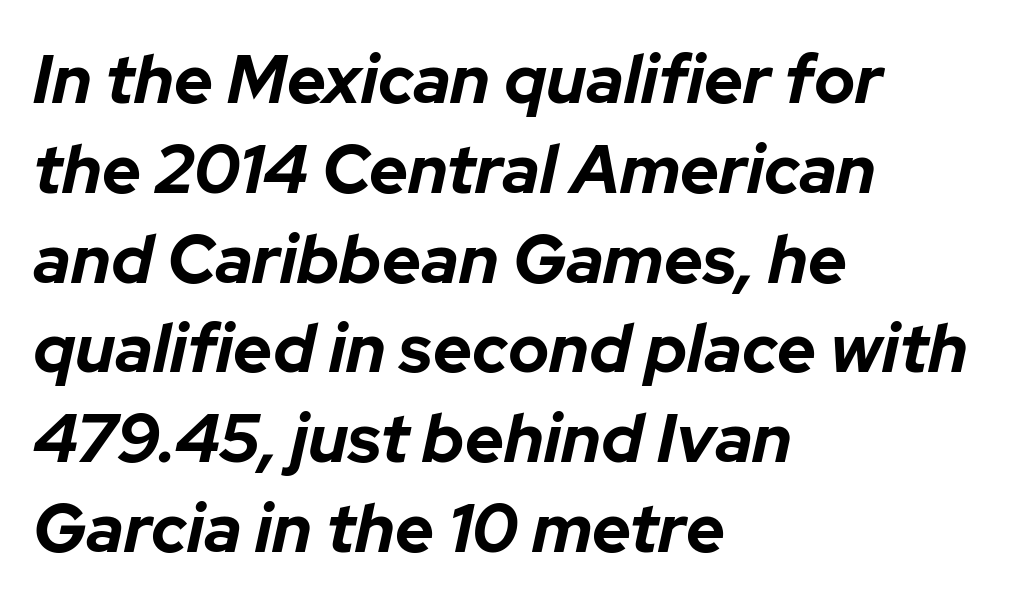
Q: Is the text bold? A: Yes.
Q: Is the text italic (slanted)? A: Yes, it leans right by about 12 degrees.
Q: Is the text underlined? A: No.
Q: How is the paragraph aligned? A: Left-aligned.
Q: Is the spacing between letters normal or unusually wide? A: Normal.
Q: Is the spacing between lines tight, normal or loose? A: Normal.
Q: Width (condensed, normal, or wide)? A: Normal.
Q: Stroke contrast? A: Low.
Q: x-height? A: Medium.
Q: Monospaced? A: No.
